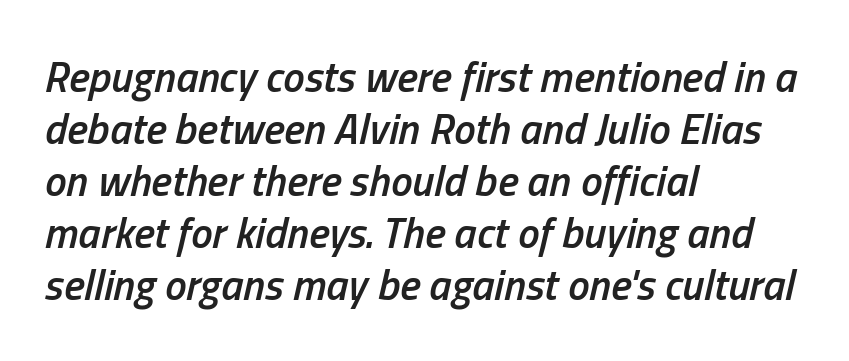
{"italic": "yes", "lean": "right", "slant_degrees": 13, "bold": "semi", "weight": "semibold", "width": "condensed", "stroke_contrast": "low", "x_height": "medium", "monospaced": "no", "underline": "no", "align": "left", "line_spacing_ratio": 1.21, "letter_spacing": "normal", "letter_spacing_em": 0.0, "glyph_px": 43}
